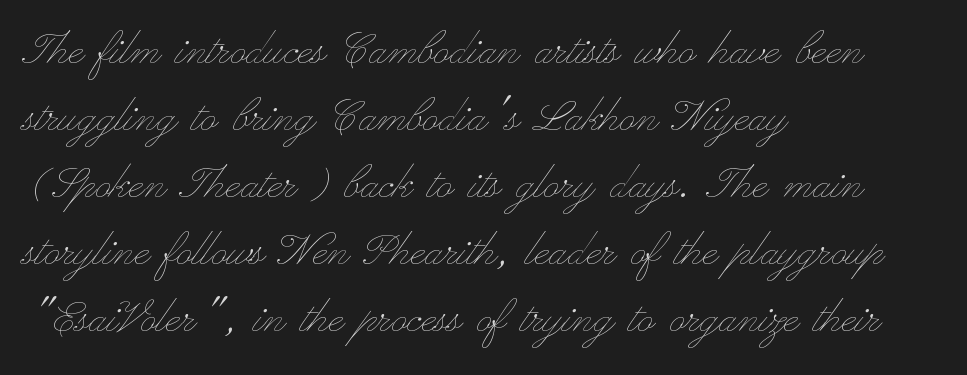
Caption: face not bold, strokes unweighted. Casual observation: everything's shoved over to the left. What stands out about the letter spacing? Nothing — it is the standard amount. Varying glyph widths throughout — classic text-font behaviour.
